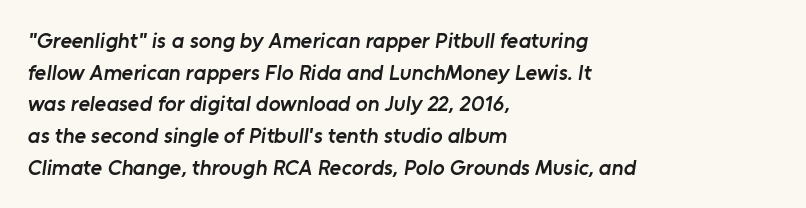
Q: Is the text bold? A: Semi-bold.
Q: Is the text underlined? A: No.
Q: How is the paragraph aligned? A: Left-aligned.
Q: Is the spacing between letters normal or unusually wide? A: Normal.
Q: Is the spacing between lines tight, normal or loose? A: Normal.
